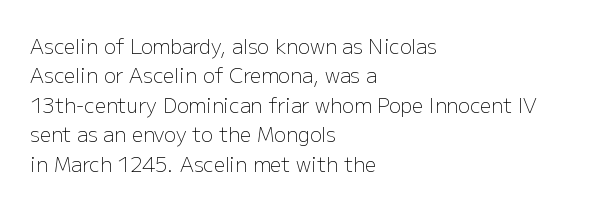
Look at the tracking — it's just the regular setting, nothing added. This sample keeps an unexceptional amount of space between lines. A typesetter would mark this as roman, not italic. Each row of text sits above clean, open space. Ink coverage per letter is moderate at most. This rendering uses left alignment, leaving the right contour irregular.
